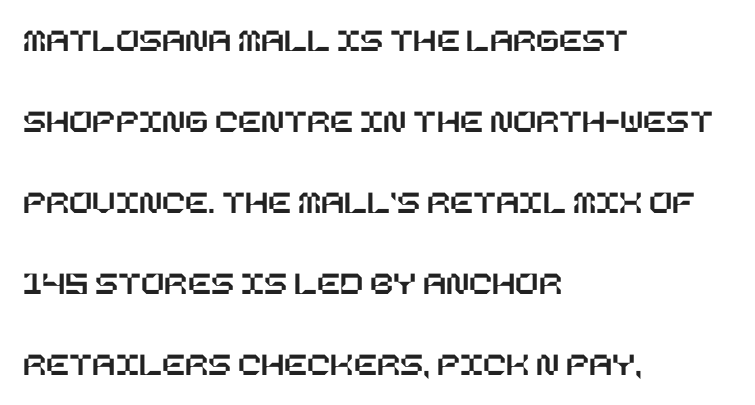
The image shows 34 px text type, upright; set left-aligned, loose line spacing (2.38x), normal letter spacing, not underlined; low stroke contrast and a large x-height.
